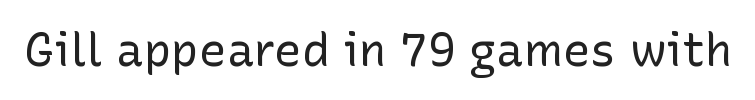
Q: Is the text bold? A: No.
Q: Is the text italic (slanted)? A: No, it is upright.
Q: Is the typeface a serif or a sans-serif typeface? A: Sans-serif.
Q: Is the text underlined? A: No.
Q: Is the spacing between letters normal or unusually wide? A: Normal.
Q: Width (condensed, normal, or wide)? A: Normal.
Q: Stroke contrast? A: Low.
Q: x-height? A: Medium.
Q: Monospaced? A: No.
